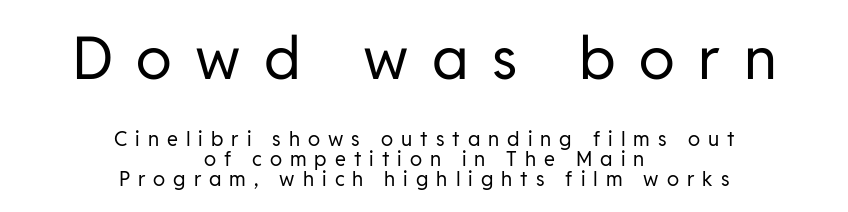
Q: Is the text bold? A: No.
Q: Is the text italic (slanted)? A: No, it is upright.
Q: Is the typeface a serif or a sans-serif typeface? A: Sans-serif.
Q: Is the text underlined? A: No.
Q: How is the paragraph aligned? A: Centered.
Q: Is the spacing between letters normal or unusually wide? A: Unusually wide.
Q: Is the spacing between lines tight, normal or loose? A: Tight.
Q: Which block of text is set in a larger size, the first (top) or the second (bottom)? A: The first (top) one.
Q: Width (condensed, normal, or wide)? A: Normal.
Q: Stroke contrast? A: Low.
Q: x-height? A: Medium.
Q: Monospaced? A: No.
